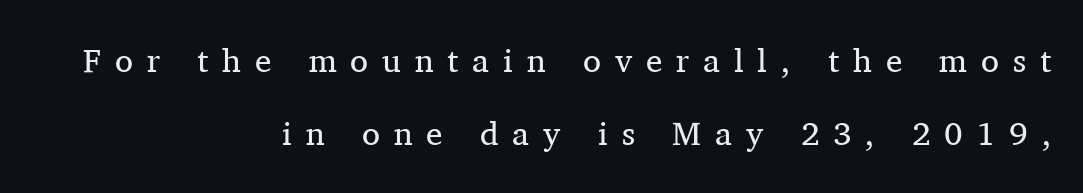
Any mark beneath the type? The region is blank. Posture: vertical. These lines have a slow, spaced-out rhythm from letter to letter. Reading down the block, your eye finds every line finishing at a fixed right position. Think of a printed novel: that variable character pitch is what you see here. The typesetting does not lean heavy: it is not bold.
